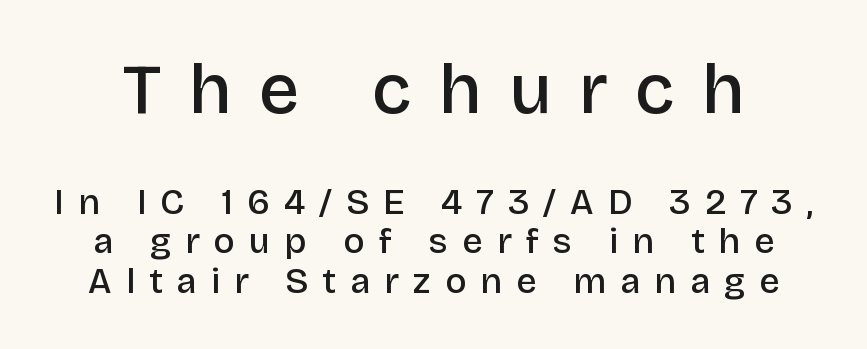
The image shows 71 px semibold sans-serif type, upright; set tight line spacing (1.09x), unusually wide letter spacing (+0.39 em), not underlined; the first (top) block is 1.97x larger; low stroke contrast and a large x-height.
